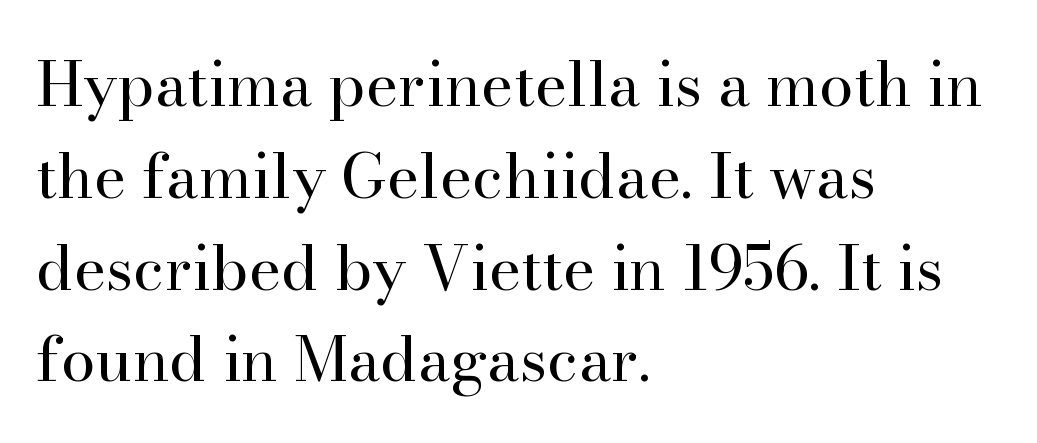
{"serif": "yes", "italic": "no", "bold": "no", "weight": "regular", "width": "normal", "stroke_contrast": "high", "x_height": "small", "monospaced": "no", "underline": "no", "align": "left", "line_spacing": "normal", "line_spacing_ratio": 1.48, "letter_spacing": "normal", "letter_spacing_em": 0.0, "glyph_px": 62}
